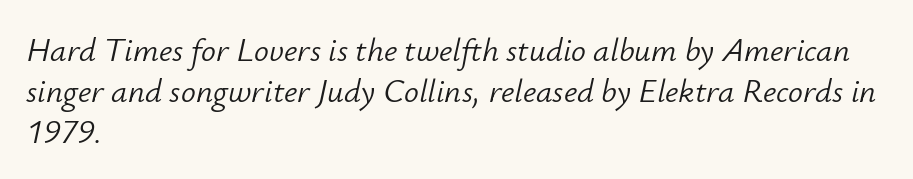
Q: Is the text bold? A: No.
Q: Is the text italic (slanted)? A: Yes, it leans right by about 12 degrees.
Q: Is the text underlined? A: No.
Q: How is the paragraph aligned? A: Left-aligned.
Q: Is the spacing between letters normal or unusually wide? A: Normal.
Q: Width (condensed, normal, or wide)? A: Normal.
Q: Stroke contrast? A: Low.
Q: x-height? A: Small.
Q: Monospaced? A: No.
